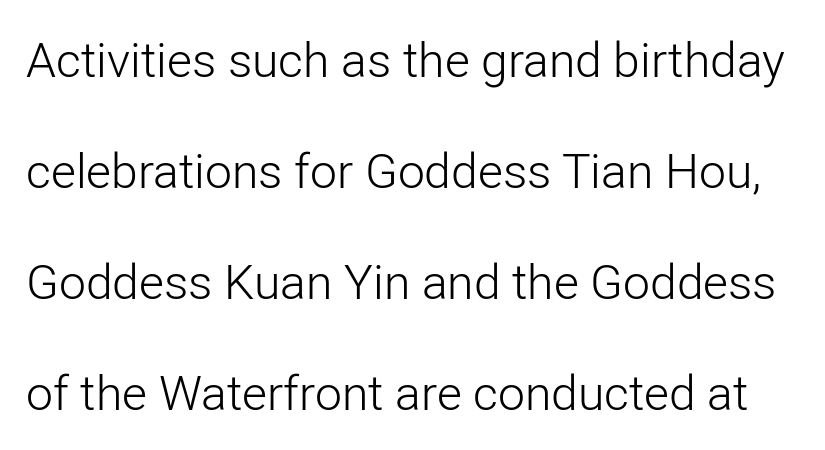
Q: Is the text bold? A: No.
Q: Is the text italic (slanted)? A: No, it is upright.
Q: Is the typeface a serif or a sans-serif typeface? A: Sans-serif.
Q: Is the text underlined? A: No.
Q: Is the spacing between letters normal or unusually wide? A: Normal.
Q: Is the spacing between lines tight, normal or loose? A: Loose.
Q: Width (condensed, normal, or wide)? A: Normal.
Q: Stroke contrast? A: Low.
Q: x-height? A: Medium.
Q: Monospaced? A: No.
